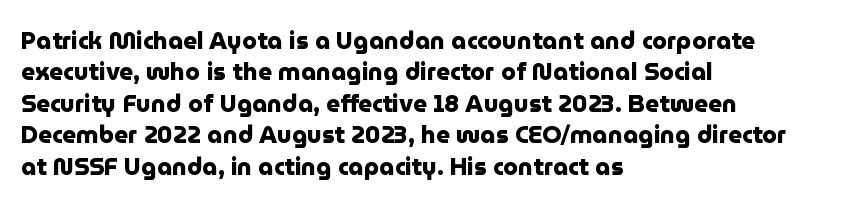
Caption: standard tracking, unaltered. In CSS terms this would be text-align: left. Unlike italic type, these characters show no tilt at all. A dark, heavy texture on the line: the type is bold.
